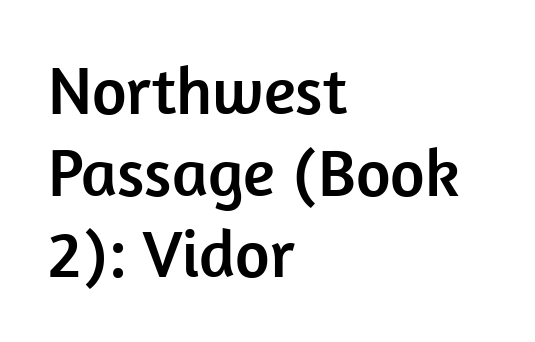
Q: Is the text italic (slanted)? A: No, it is upright.
Q: Is the typeface a serif or a sans-serif typeface? A: Sans-serif.
Q: Is the text underlined? A: No.
Q: How is the paragraph aligned? A: Left-aligned.
Q: Is the spacing between letters normal or unusually wide? A: Normal.
Q: Width (condensed, normal, or wide)? A: Normal.
Q: Stroke contrast? A: Low.
Q: x-height? A: Medium.
Q: Monospaced? A: No.
